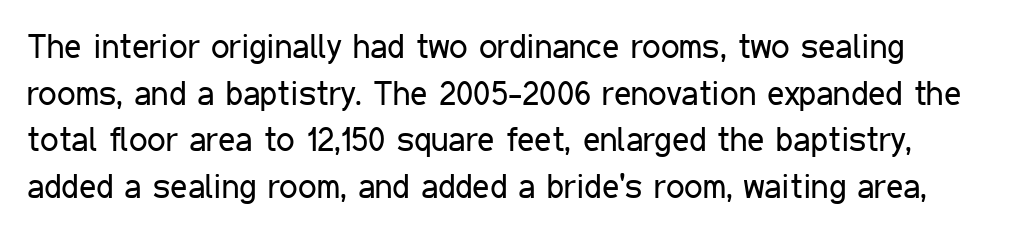
{"serif": "no", "italic": "no", "bold": "no", "weight": "regular", "width": "condensed", "stroke_contrast": "low", "x_height": "medium", "monospaced": "no", "underline": "no", "line_spacing": "normal", "line_spacing_ratio": 1.41, "letter_spacing": "normal", "letter_spacing_em": 0.0, "glyph_px": 33}
